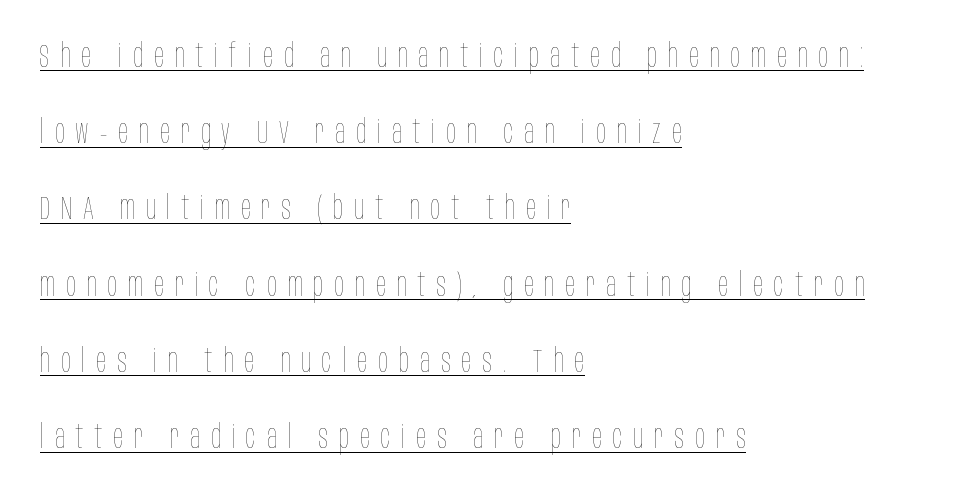
Q: Is the text bold? A: No.
Q: Is the text italic (slanted)? A: No, it is upright.
Q: Is the text underlined? A: Yes.
Q: How is the paragraph aligned? A: Left-aligned.
Q: Is the spacing between letters normal or unusually wide? A: Unusually wide.
Q: Is the spacing between lines tight, normal or loose? A: Loose.
Q: Width (condensed, normal, or wide)? A: Condensed.
Q: Stroke contrast? A: Low.
Q: x-height? A: Large.
Q: Monospaced? A: No.
